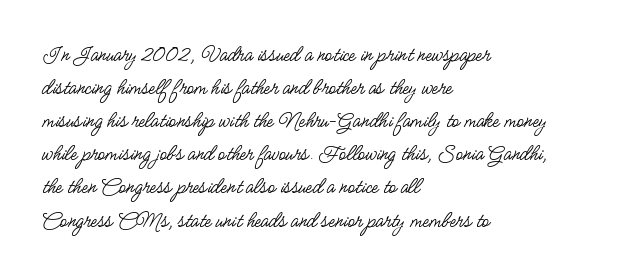
The image shows 23 px text type; set left-aligned, normal line spacing (1.44x), normal letter spacing, not underlined.
